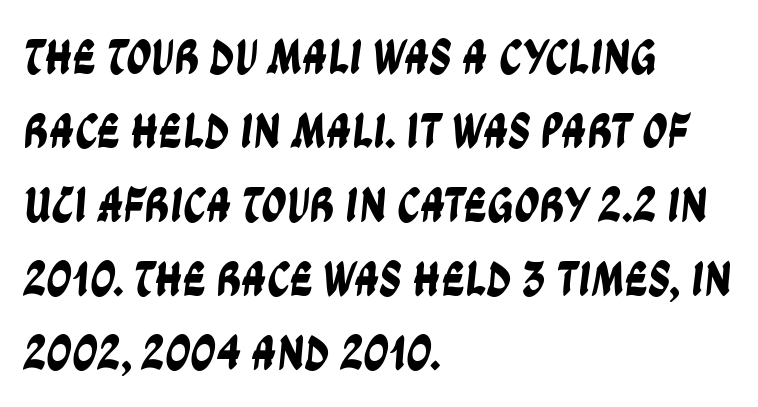
The image shows 50 px condensed sans-serif type; set left-aligned, normal line spacing (1.48x), normal letter spacing, not underlined; low stroke contrast and a large x-height.
